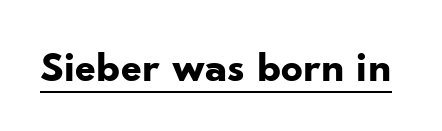
Q: Is the text bold? A: Yes.
Q: Is the text italic (slanted)? A: No, it is upright.
Q: Is the typeface a serif or a sans-serif typeface? A: Sans-serif.
Q: Is the text underlined? A: Yes.
Q: Is the spacing between letters normal or unusually wide? A: Normal.
Q: Width (condensed, normal, or wide)? A: Normal.
Q: Stroke contrast? A: Low.
Q: x-height? A: Small.
Q: Monospaced? A: No.
